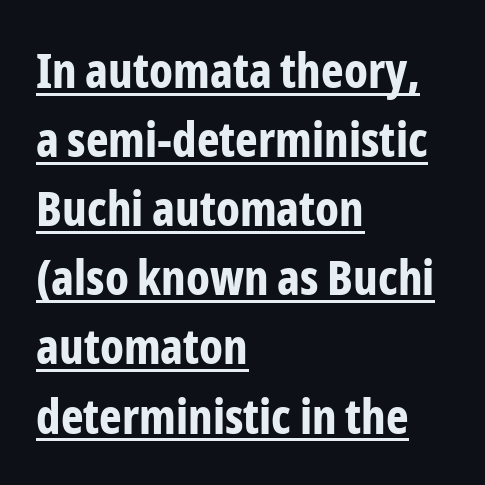
Q: Is the text bold? A: Yes.
Q: Is the text italic (slanted)? A: No, it is upright.
Q: Is the typeface a serif or a sans-serif typeface? A: Sans-serif.
Q: Is the text underlined? A: Yes.
Q: How is the paragraph aligned? A: Left-aligned.
Q: Is the spacing between letters normal or unusually wide? A: Normal.
Q: Is the spacing between lines tight, normal or loose? A: Normal.
Q: Width (condensed, normal, or wide)? A: Condensed.
Q: Stroke contrast? A: Low.
Q: x-height? A: Medium.
Q: Monospaced? A: No.
